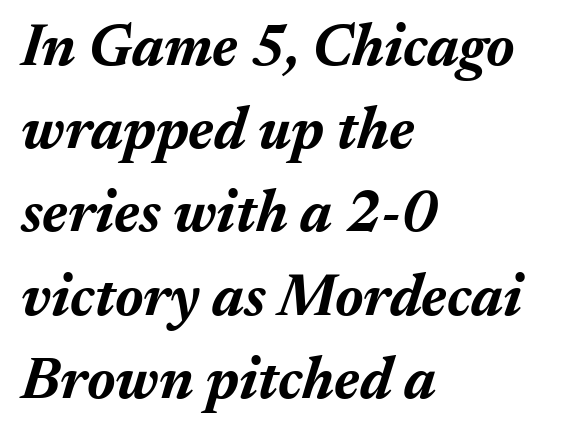
The image shows 59 px bold type, italic (leaning right); set left-aligned, normal line spacing (1.41x), normal letter spacing, not underlined; medium stroke contrast and a medium x-height.
